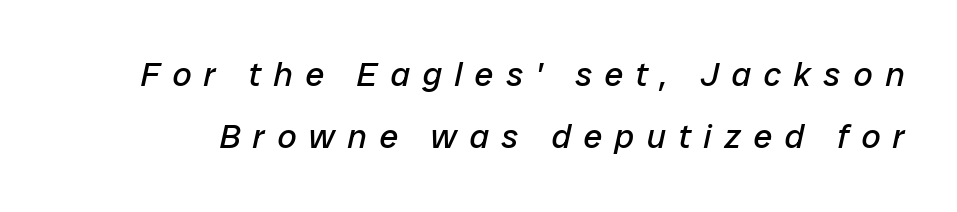
Looks like regular typesetting: each glyph gets only the width it needs. Is this a heavy cut? Hardly; it is regular or lighter. Observe the lean: these are italic letterforms. Each word looks stretched out because of the extra space between its letters. Beneath every word, the page is bare.
